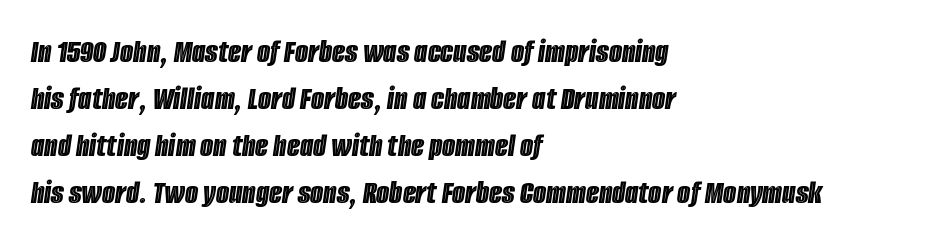
Q: Is the text italic (slanted)? A: Yes, it leans right by about 8 degrees.
Q: Is the text underlined? A: No.
Q: How is the paragraph aligned? A: Left-aligned.
Q: Is the spacing between letters normal or unusually wide? A: Normal.
Q: Is the spacing between lines tight, normal or loose? A: Normal.
Q: Width (condensed, normal, or wide)? A: Condensed.
Q: x-height? A: Large.
Q: Monospaced? A: No.
